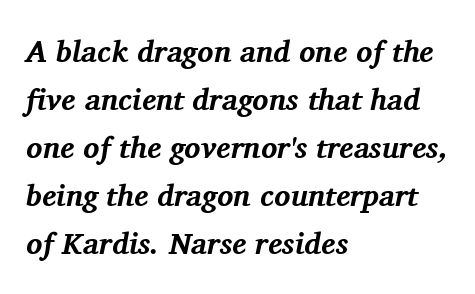
Q: Is the text bold? A: Yes.
Q: Is the text italic (slanted)? A: Yes, it leans right by about 11 degrees.
Q: Is the typeface a serif or a sans-serif typeface? A: Serif.
Q: Is the text underlined? A: No.
Q: How is the paragraph aligned? A: Left-aligned.
Q: Is the spacing between letters normal or unusually wide? A: Normal.
Q: Is the spacing between lines tight, normal or loose? A: Normal.
Q: Width (condensed, normal, or wide)? A: Normal.
Q: Stroke contrast? A: Medium.
Q: x-height? A: Medium.
Q: Monospaced? A: No.
